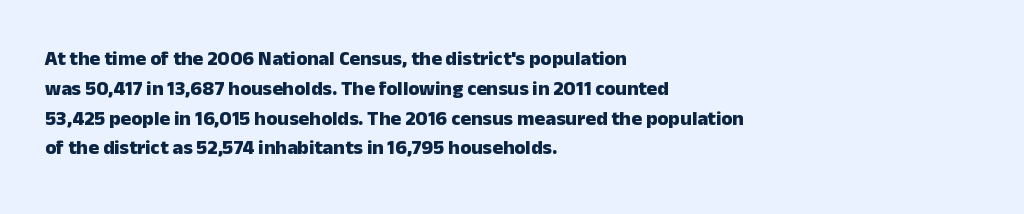
{"italic": "no", "bold": "yes", "underline": "no", "align": "left", "line_spacing": "normal", "line_spacing_ratio": 1.49, "letter_spacing": "normal", "letter_spacing_em": 0.0, "glyph_px": 20}
